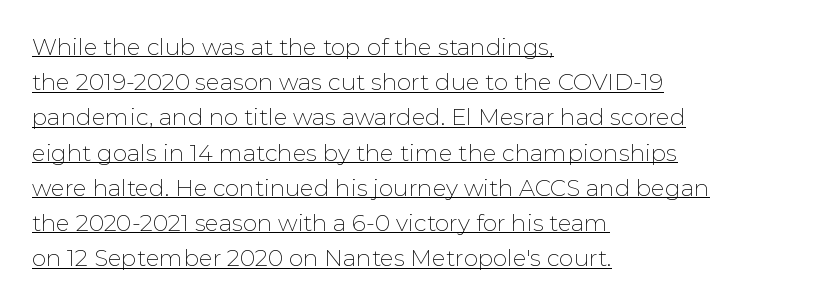
When letters stand straight like this, we call the style roman or upright. The cut favours lightness, reaching ordinary text weight at its darkest. Has an underline been added? It has. Line beginnings align vertically; line endings do not.
